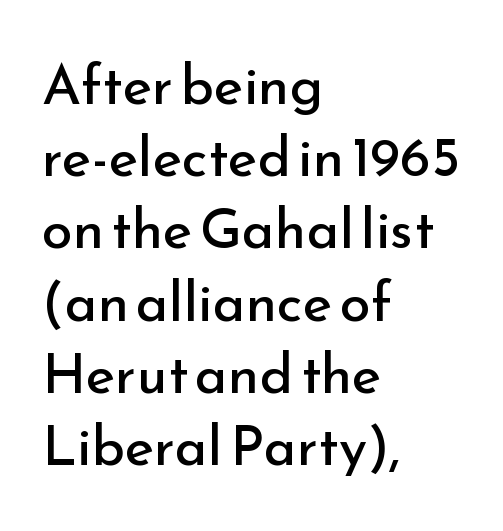
{"serif": "no", "italic": "no", "bold": "no", "weight": "regular", "width": "normal", "stroke_contrast": "low", "x_height": "small", "monospaced": "no", "underline": "no", "align": "left", "line_spacing": "normal", "line_spacing_ratio": 1.29, "letter_spacing": "normal", "letter_spacing_em": 0.0, "glyph_px": 56}
